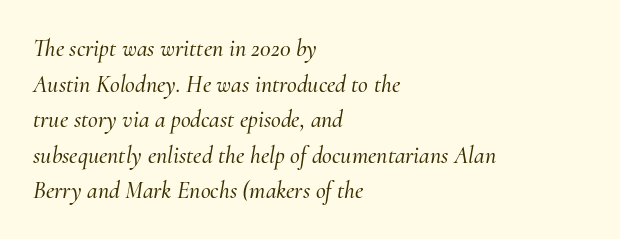
Slanted lettering throughout. Only glyphs here, with clear space below each row. If you drew a ruler down the left edge, every line would touch it. Characters follow at the spacing the type designer built in. Baseline-to-baseline distance is the conventional proportion of letter height.
